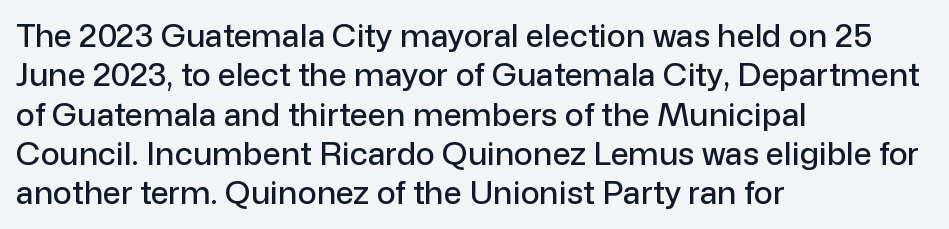
{"serif": "no", "italic": "no", "width": "normal", "stroke_contrast": "low", "x_height": "medium", "monospaced": "no", "underline": "no", "align": "left", "line_spacing_ratio": 1.23, "letter_spacing": "normal", "letter_spacing_em": 0.0, "glyph_px": 32}
